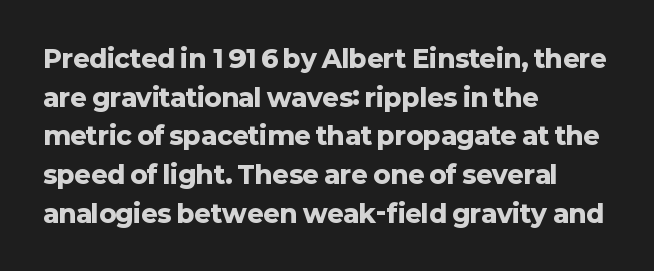
{"italic": "no", "bold": "yes", "underline": "no", "align": "left", "line_spacing": "normal", "line_spacing_ratio": 1.55, "letter_spacing": "normal", "letter_spacing_em": 0.0, "glyph_px": 25}
